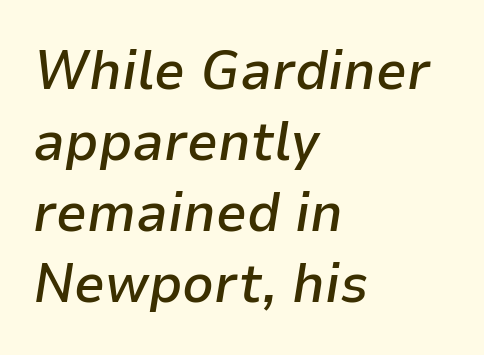
{"italic": "yes", "lean": "right", "slant_degrees": 9, "bold": "semi", "weight": "semibold", "width": "normal", "stroke_contrast": "low", "x_height": "medium", "monospaced": "no", "underline": "no", "align": "left", "line_spacing": "normal", "line_spacing_ratio": 1.29, "letter_spacing": "normal", "letter_spacing_em": 0.0, "glyph_px": 55}
